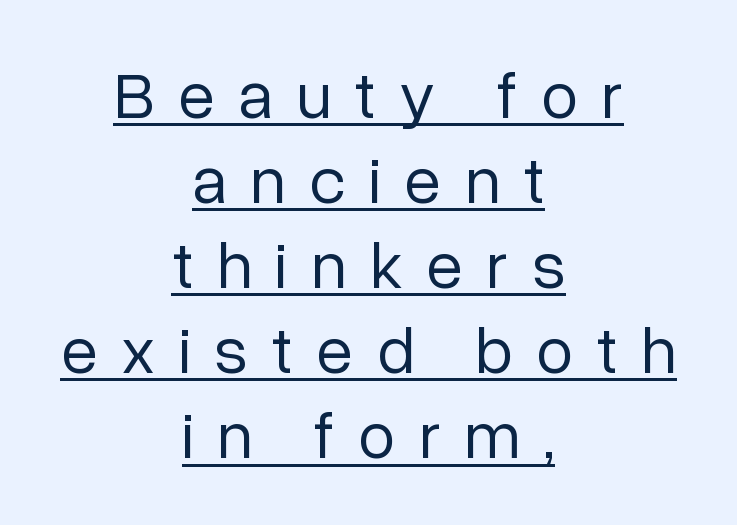
Q: Is the text bold? A: No.
Q: Is the text italic (slanted)? A: No, it is upright.
Q: Is the typeface a serif or a sans-serif typeface? A: Sans-serif.
Q: Is the text underlined? A: Yes.
Q: How is the paragraph aligned? A: Centered.
Q: Is the spacing between letters normal or unusually wide? A: Unusually wide.
Q: Is the spacing between lines tight, normal or loose? A: Normal.
Q: Width (condensed, normal, or wide)? A: Normal.
Q: Stroke contrast? A: Low.
Q: x-height? A: Medium.
Q: Monospaced? A: No.
